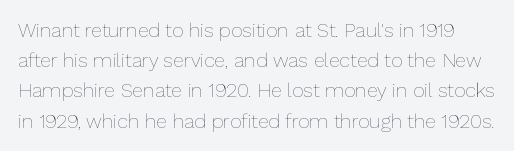
Students, observe: this is what conventionally led text looks like. What stands out about the letter spacing? Nothing — it is the standard amount. When letters stand straight like this, we call the style roman or upright. Lines of text with bare space underneath.
